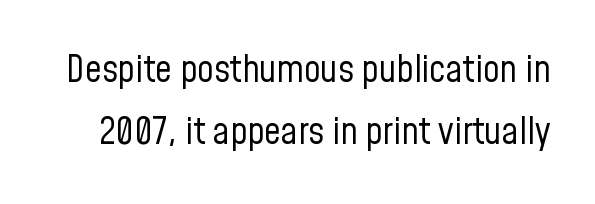
The image shows 37 px regular-weight, condensed sans-serif type, upright; set normal line spacing (1.67x), normal letter spacing, not underlined; low stroke contrast and a medium x-height.
